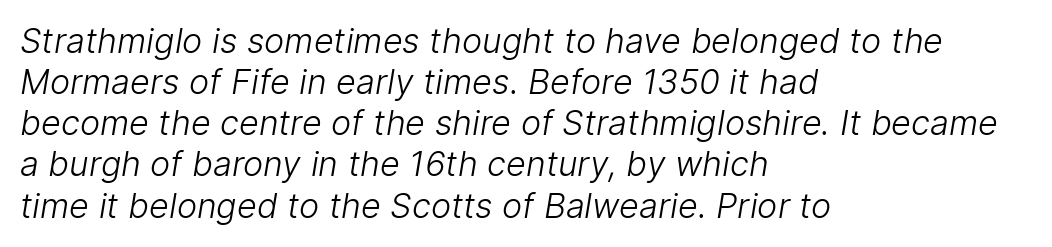
This sample has the flowing, uneven cadence of proportional lettering. Reading down the block, your eye returns to a fixed left position each line. Glance below the letters and you will spot only blank space. The weight would be labelled regular, book, light, or lighter still. Type style note: lacks serifs. The letters sit at their default tracking, neither squeezed nor spread.
